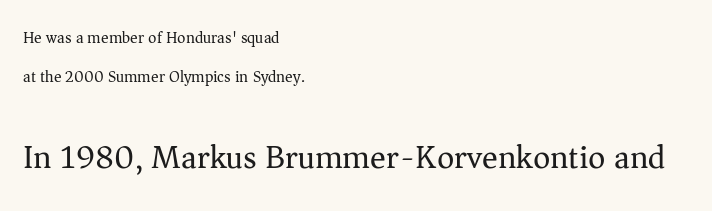
Q: Is the text bold? A: No.
Q: Is the text italic (slanted)? A: No, it is upright.
Q: Is the typeface a serif or a sans-serif typeface? A: Serif.
Q: Is the text underlined? A: No.
Q: How is the paragraph aligned? A: Left-aligned.
Q: Is the spacing between letters normal or unusually wide? A: Normal.
Q: Is the spacing between lines tight, normal or loose? A: Loose.
Q: Which block of text is set in a larger size, the first (top) or the second (bottom)? A: The second (bottom) one.
Q: Width (condensed, normal, or wide)? A: Normal.
Q: Stroke contrast? A: Medium.
Q: x-height? A: Medium.
Q: Monospaced? A: No.
